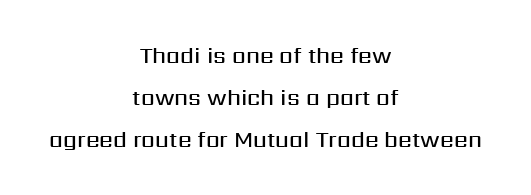
The image shows 22 px text type, upright; set centered, loose line spacing (1.91x), normal letter spacing, not underlined.
